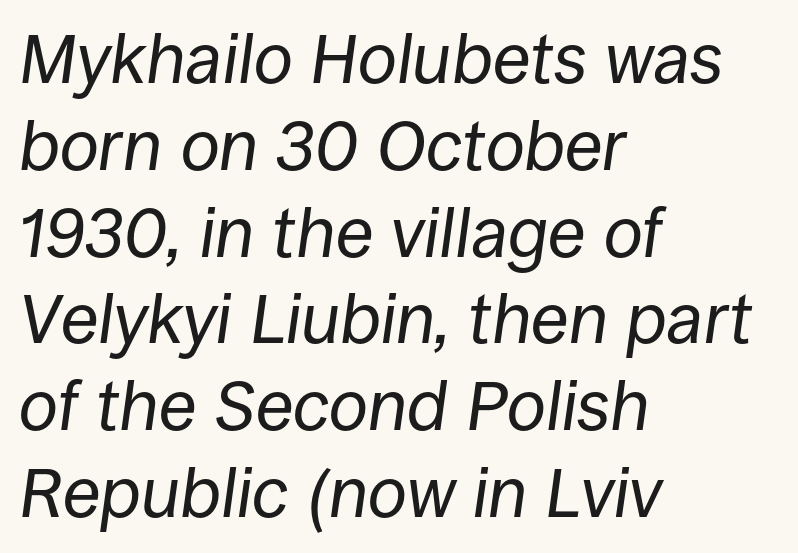
Descenders are the only things crossing below the line. Visually the block forms a straight wall on the left and a jagged coastline on the right. The face used here is proportionally spaced, like ordinary book or web type. Stems here are at most as thick as an everyday book face. Observe the ordinary spacing: letters are neighbours, not strangers. Does the lettering tilt? It does — this is italic.
